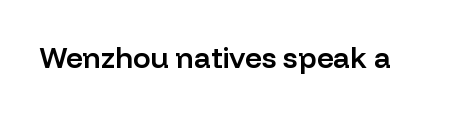
{"serif": "no", "italic": "no", "bold": "semi", "weight": "semibold", "width": "normal", "stroke_contrast": "low", "x_height": "medium", "monospaced": "no", "underline": "no", "letter_spacing": "normal", "letter_spacing_em": 0.0, "glyph_px": 29}
